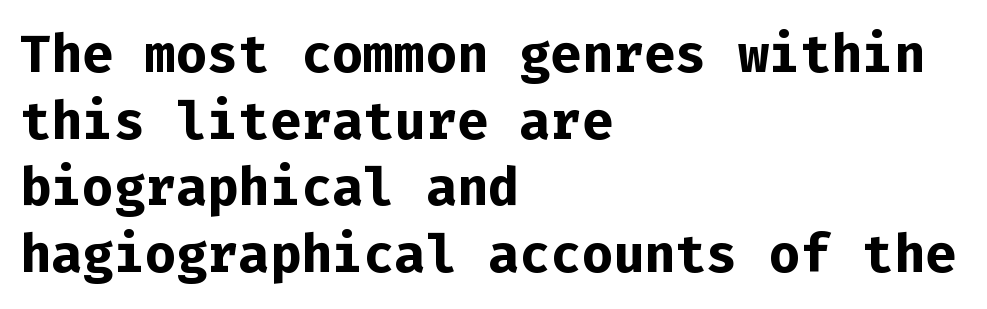
The ragged edge is on the right, which tells us the setting is flush left. Each new line begins a customary step beneath the previous one. This sample has the even, mechanical cadence of fixed-width lettering. This is roman type, the default non-slanted kind.
